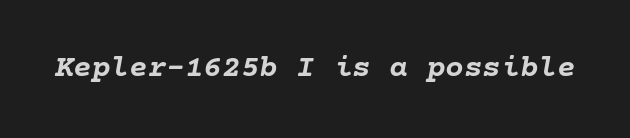
{"italic": "yes", "lean": "right", "slant_degrees": 10, "bold": "yes", "weight": "semibold", "width": "normal", "stroke_contrast": "low", "x_height": "medium", "underline": "no", "letter_spacing": "normal", "letter_spacing_em": 0.0, "glyph_px": 31}
